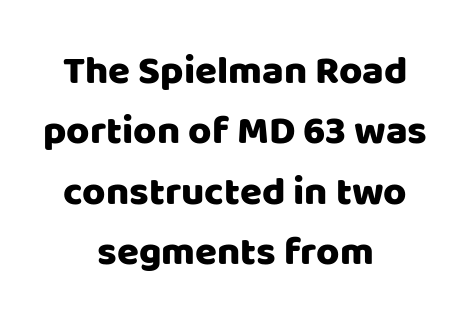
The image shows 40 px sans-serif type, upright; set centered, normal line spacing (1.51x), normal letter spacing, not underlined; low stroke contrast and a large x-height.
